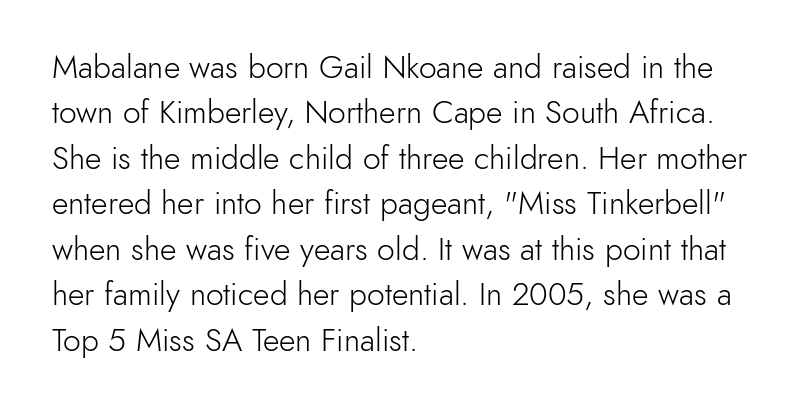
Q: Is the text bold? A: No.
Q: Is the text italic (slanted)? A: No, it is upright.
Q: Is the typeface a serif or a sans-serif typeface? A: Sans-serif.
Q: Is the text underlined? A: No.
Q: How is the paragraph aligned? A: Left-aligned.
Q: Is the spacing between letters normal or unusually wide? A: Normal.
Q: Is the spacing between lines tight, normal or loose? A: Normal.
Q: Width (condensed, normal, or wide)? A: Normal.
Q: x-height? A: Small.
Q: Monospaced? A: No.
